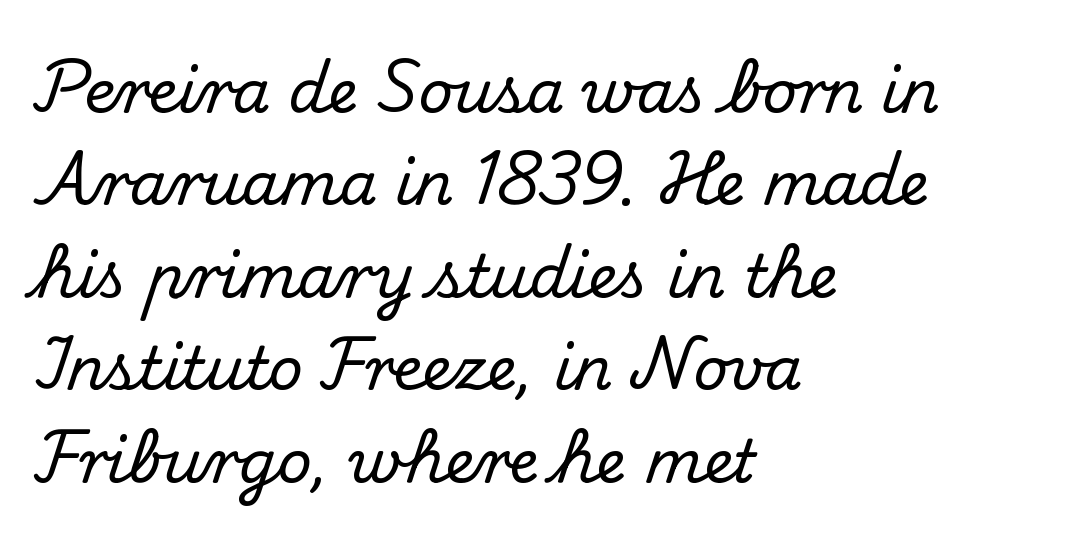
The image shows 60 px serif type; set left-aligned, normal line spacing (1.54x), normal letter spacing, not underlined; medium stroke contrast and a small x-height.
